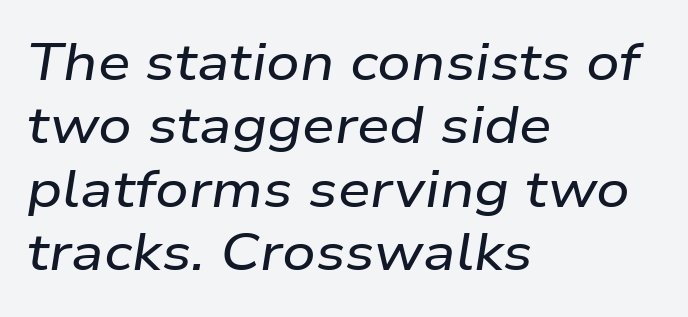
Q: Is the text italic (slanted)? A: Yes, it leans right by about 9 degrees.
Q: Is the text underlined? A: No.
Q: How is the paragraph aligned? A: Left-aligned.
Q: Is the spacing between letters normal or unusually wide? A: Normal.
Q: Width (condensed, normal, or wide)? A: Wide.
Q: Stroke contrast? A: Low.
Q: x-height? A: Medium.
Q: Monospaced? A: No.
